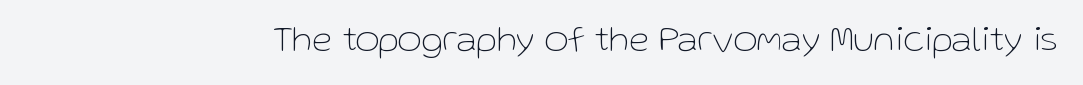
{"serif": "no", "italic": "no", "bold": "no", "weight": "thin", "width": "normal", "stroke_contrast": "low", "x_height": "medium", "monospaced": "no", "underline": "no", "letter_spacing": "normal", "letter_spacing_em": 0.0, "glyph_px": 37}
